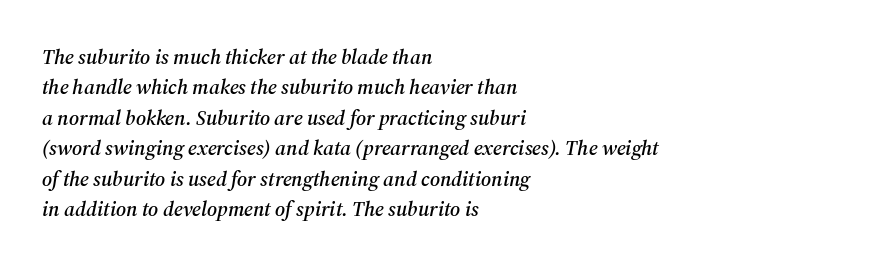
The image shows 21 px text type, italic (leaning right); set left-aligned, normal line spacing (1.45x), normal letter spacing, not underlined.
